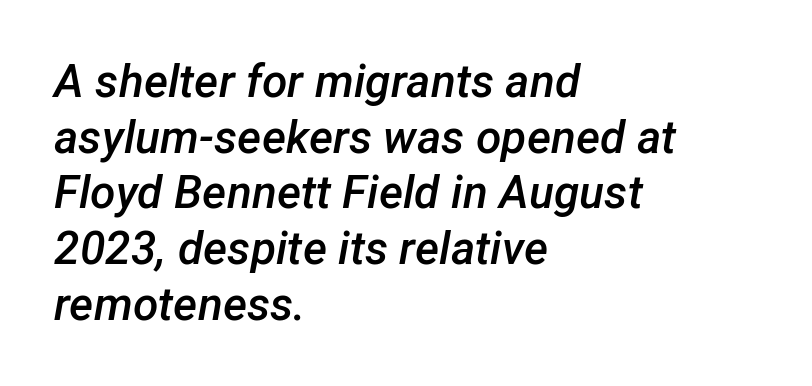
Each line starts at the same left margin while the right side varies. The zone under the glyphs is completely vacant. This sample has the flowing, uneven cadence of proportional lettering. Between one letter and the next there's only the usual sliver of space.
